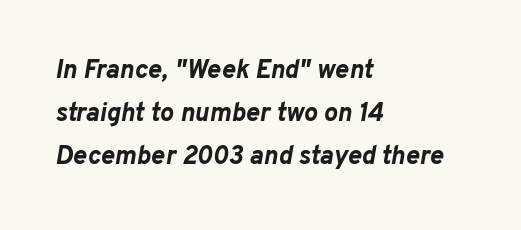
The image shows 26 px bold type, italic (leaning right); set left-aligned, normal line spacing (1.66x), normal letter spacing, not underlined.
